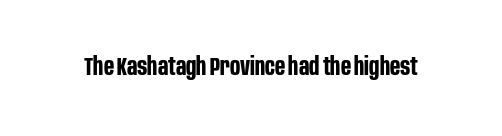
{"italic": "no", "bold": "yes", "underline": "no", "letter_spacing": "normal", "letter_spacing_em": 0.0, "glyph_px": 24}
